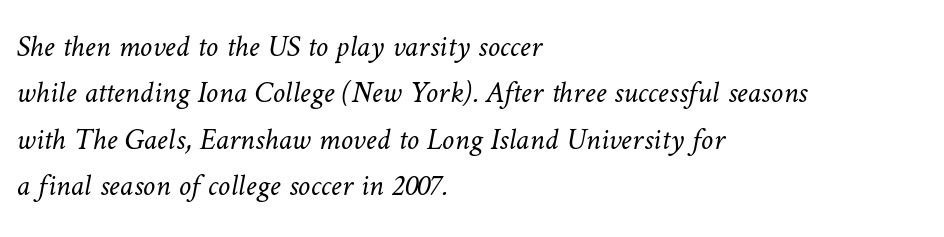
{"bold": "no", "weight": "light", "width": "normal", "stroke_contrast": "low", "x_height": "medium", "monospaced": "no", "underline": "no", "align": "left", "line_spacing": "normal", "line_spacing_ratio": 1.5, "letter_spacing": "normal", "letter_spacing_em": 0.0, "glyph_px": 31}
